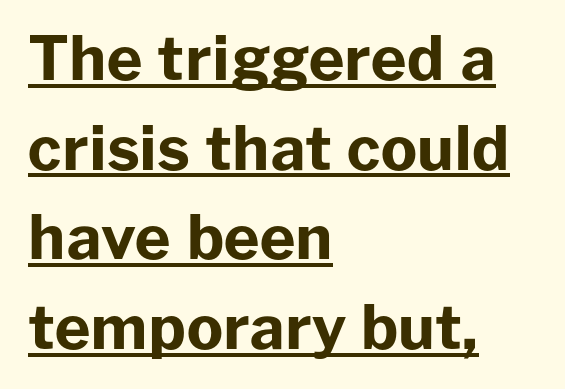
Q: Is the text bold? A: Yes.
Q: Is the text italic (slanted)? A: No, it is upright.
Q: Is the typeface a serif or a sans-serif typeface? A: Sans-serif.
Q: Is the text underlined? A: Yes.
Q: How is the paragraph aligned? A: Left-aligned.
Q: Is the spacing between letters normal or unusually wide? A: Normal.
Q: Is the spacing between lines tight, normal or loose? A: Normal.
Q: Width (condensed, normal, or wide)? A: Normal.
Q: Stroke contrast? A: Low.
Q: x-height? A: Medium.
Q: Monospaced? A: No.
